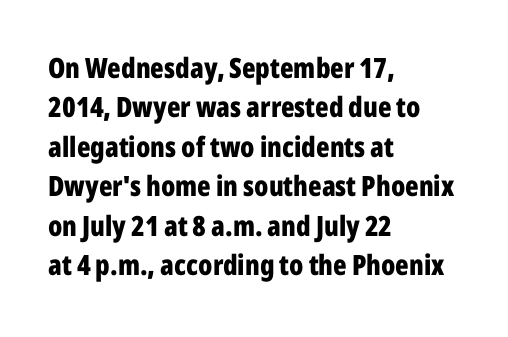
Glyph-to-glyph distance matches everyday printed text. Regarding serifs, this sample does without them. The passage shown is typed in a proportional face where columns would drift. The axis of the letterforms is exactly vertical. Vertical spacing — default.
